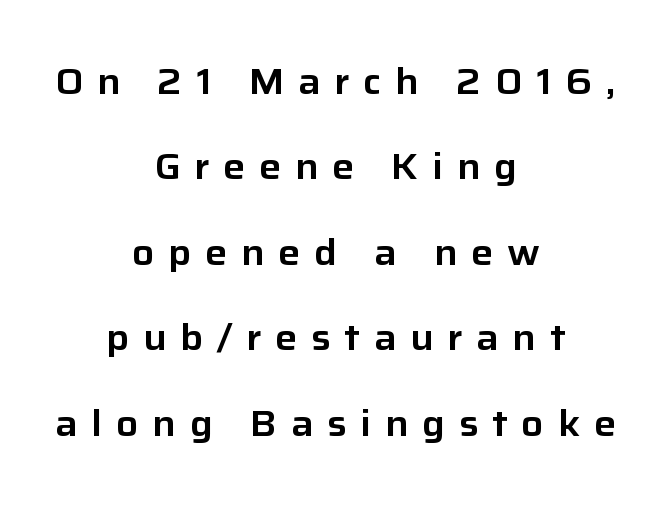
Anything drawn beneath the words? Only blank space. Whoever set this chose breathing room over compactness in the vertical rhythm. Font category for this specimen: sans-serif. Here the designer chose a conventional face with non-uniform glyph widths. Line starts and ends both wander, symmetrically.
